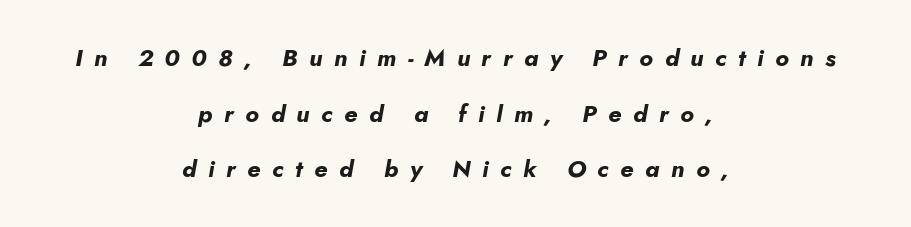
{"italic": "yes", "lean": "right", "slant_degrees": 5, "bold": "yes", "underline": "no", "align": "center", "line_spacing": "loose", "line_spacing_ratio": 2.32, "letter_spacing": "wide", "letter_spacing_em": 0.48, "glyph_px": 24}
